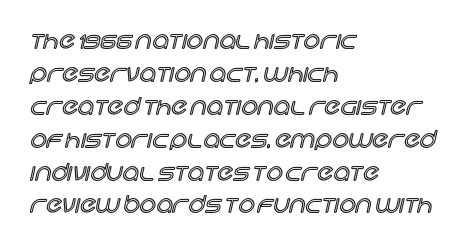
The image shows 23 px text type; set left-aligned, normal line spacing (1.43x), normal letter spacing, not underlined.
